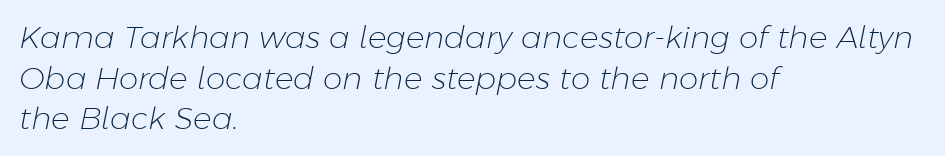
{"italic": "yes", "lean": "right", "slant_degrees": 11, "bold": "no", "weight": "light", "width": "normal", "stroke_contrast": "low", "x_height": "medium", "monospaced": "no", "underline": "no", "align": "left", "line_spacing": "normal", "line_spacing_ratio": 1.31, "letter_spacing": "normal", "letter_spacing_em": 0.0, "glyph_px": 31}
